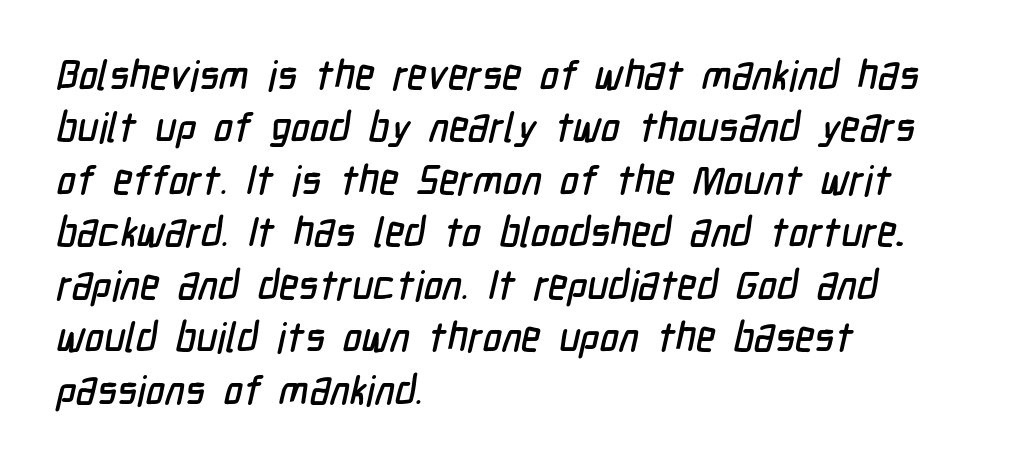
Q: Is the typeface a serif or a sans-serif typeface? A: Sans-serif.
Q: Is the text underlined? A: No.
Q: How is the paragraph aligned? A: Left-aligned.
Q: Is the spacing between letters normal or unusually wide? A: Normal.
Q: Is the spacing between lines tight, normal or loose? A: Normal.
Q: Width (condensed, normal, or wide)? A: Condensed.
Q: Stroke contrast? A: Low.
Q: x-height? A: Medium.
Q: Monospaced? A: No.
